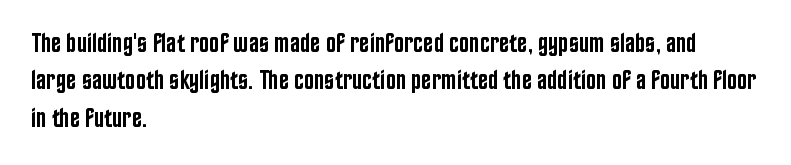
The image shows 27 px text type, upright; set left-aligned, normal line spacing (1.38x), normal letter spacing, not underlined.
